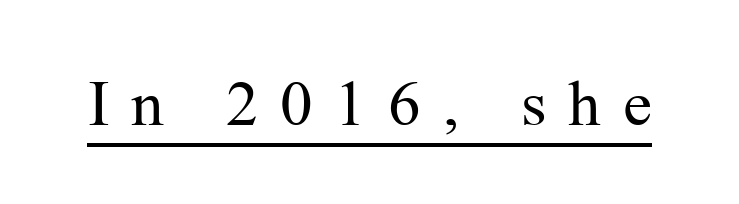
{"serif": "yes", "italic": "no", "bold": "no", "weight": "regular", "width": "normal", "stroke_contrast": "medium", "x_height": "medium", "monospaced": "no", "underline": "yes", "letter_spacing": "wide", "letter_spacing_em": 0.3, "glyph_px": 72}
